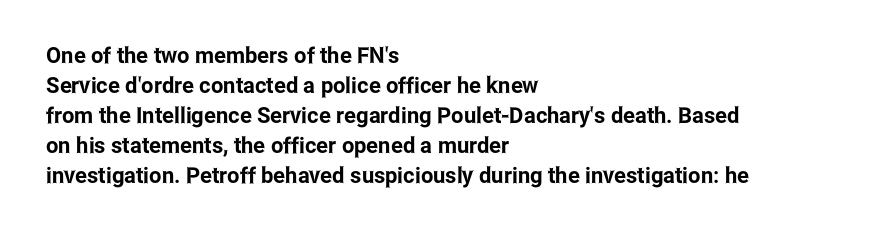
Decoration check: the copy has no underline. A roman cut, with each character standing at attention. The line-height multiplier appears to be the usual default. In CSS terms this would be text-align: left. Words appear dense and cohesive because spacing is normal.
